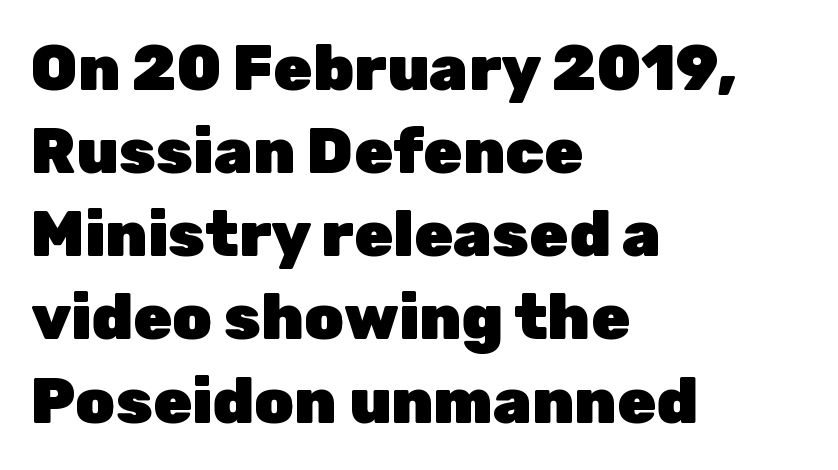
The image shows 63 px heavy sans-serif type, upright; set left-aligned, normal line spacing (1.32x), normal letter spacing, not underlined; low stroke contrast and a medium x-height.
